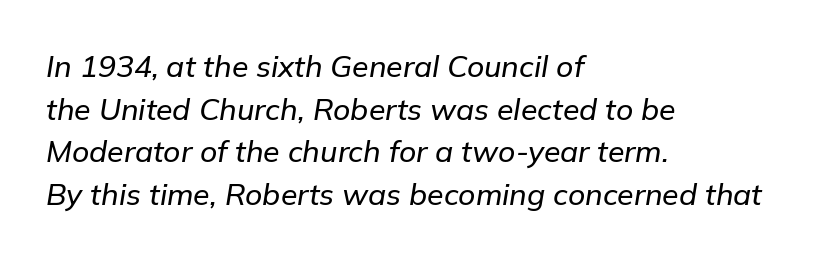
Short and long lines alike share a common starting point at left. You could call the tracking neutral — neither tight nor loose. The letters advance in unequal steps, a hallmark of proportional type. Observe the lean: these are italic letterforms.
